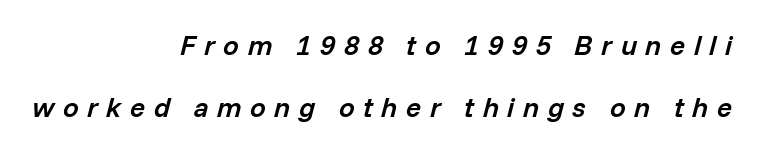
{"italic": "yes", "lean": "right", "slant_degrees": 14, "bold": "semi", "weight": "semibold", "width": "normal", "stroke_contrast": "low", "x_height": "medium", "monospaced": "no", "underline": "no", "align": "right", "line_spacing": "loose", "line_spacing_ratio": 2.23, "letter_spacing": "wide", "letter_spacing_em": 0.3, "glyph_px": 28}
